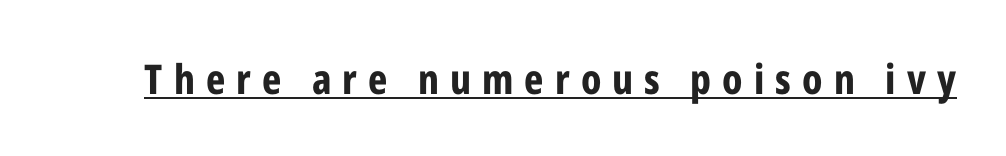
Each glyph is drawn with heavy, bold strokes. Looks like regular typesetting: each glyph gets only the width it needs. There is plenty of visible air inserted between adjacent glyphs. Underline: present. Grotesque or geometric, the face here clearly has no serifs. Do the letters lean? They stand straight.
